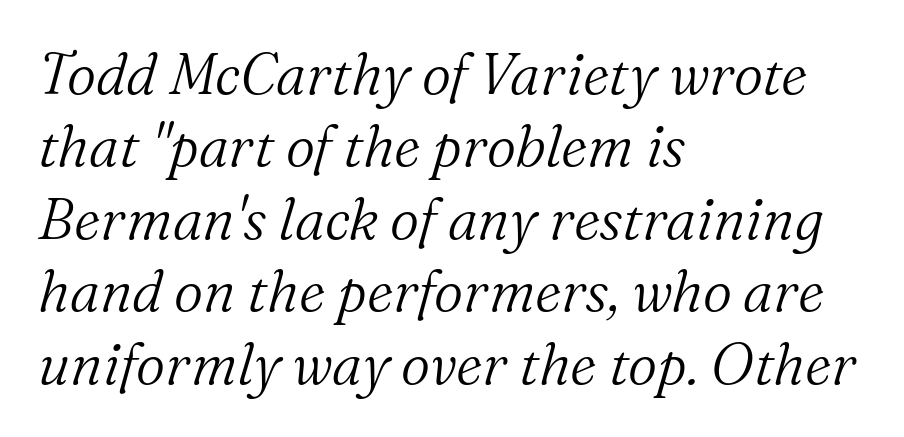
Q: Is the text bold? A: No.
Q: Is the text italic (slanted)? A: Yes, it leans right by about 16 degrees.
Q: Is the typeface a serif or a sans-serif typeface? A: Serif.
Q: Is the text underlined? A: No.
Q: How is the paragraph aligned? A: Left-aligned.
Q: Is the spacing between letters normal or unusually wide? A: Normal.
Q: Is the spacing between lines tight, normal or loose? A: Normal.
Q: Width (condensed, normal, or wide)? A: Normal.
Q: Stroke contrast? A: Medium.
Q: x-height? A: Medium.
Q: Monospaced? A: No.
